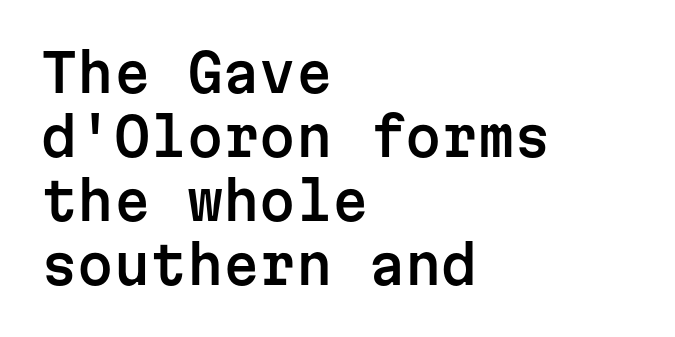
{"serif": "no", "italic": "no", "width": "normal", "stroke_contrast": "low", "x_height": "medium", "monospaced": "yes", "underline": "no", "align": "left", "line_spacing_ratio": 1.23, "letter_spacing": "normal", "letter_spacing_em": 0.0, "glyph_px": 52}
